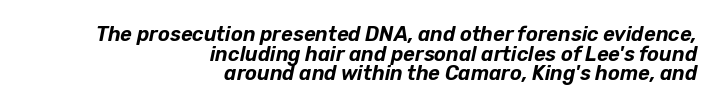
Q: Is the text italic (slanted)? A: Yes, it leans right by about 12 degrees.
Q: Is the text underlined? A: No.
Q: How is the paragraph aligned? A: Right-aligned.
Q: Is the spacing between letters normal or unusually wide? A: Normal.
Q: Is the spacing between lines tight, normal or loose? A: Tight.
